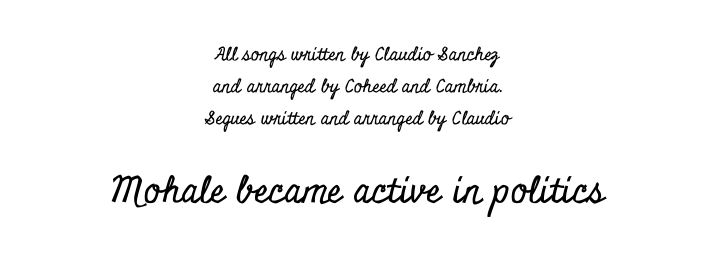
Alignment: centered. A typesetter would call this zero additional tracking. Do the characters align in a grid? No, the font is proportional. Does the type have serifs? Yes, each stem ends in a small foot. Underline: absent.
